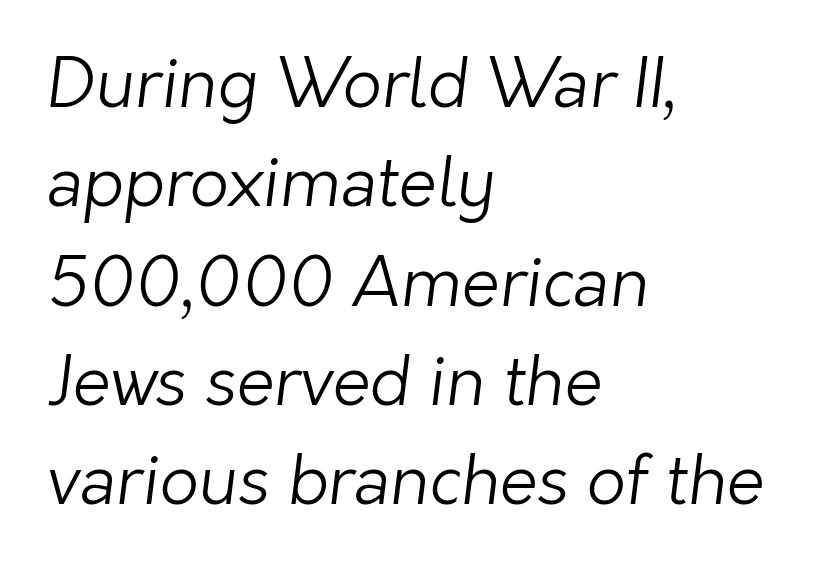
The image shows 68 px light sans-serif type; set left-aligned, normal line spacing (1.46x), normal letter spacing, not underlined; low stroke contrast and a medium x-height.
